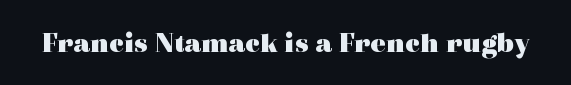
Q: Is the text bold? A: Yes.
Q: Is the text italic (slanted)? A: No, it is upright.
Q: Is the typeface a serif or a sans-serif typeface? A: Serif.
Q: Is the text underlined? A: No.
Q: Is the spacing between letters normal or unusually wide? A: Normal.
Q: Width (condensed, normal, or wide)? A: Wide.
Q: x-height? A: Medium.
Q: Monospaced? A: No.
